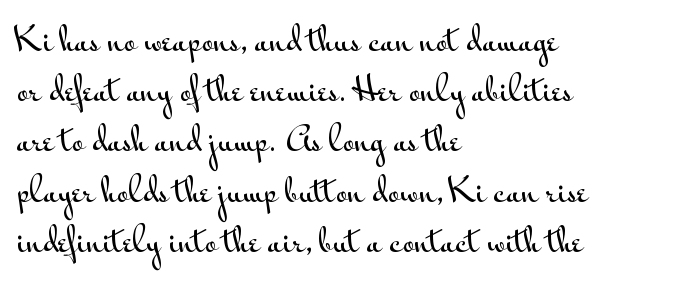
{"serif": "no", "width": "wide", "stroke_contrast": "medium", "x_height": "small", "monospaced": "no", "underline": "no", "align": "left", "line_spacing": "normal", "line_spacing_ratio": 1.57, "letter_spacing": "normal", "letter_spacing_em": 0.0, "glyph_px": 32}
